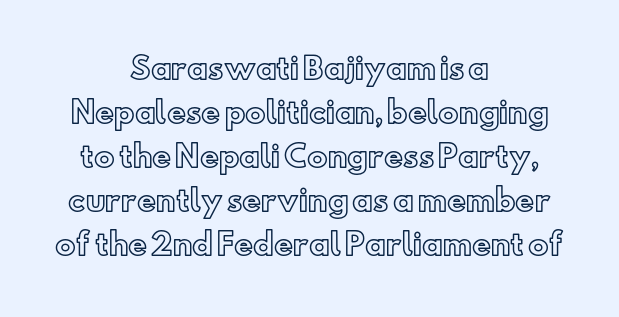
{"italic": "no", "width": "normal", "x_height": "small", "monospaced": "no", "underline": "no", "align": "center", "line_spacing": "normal", "line_spacing_ratio": 1.52, "letter_spacing": "normal", "letter_spacing_em": 0.0, "glyph_px": 29}
